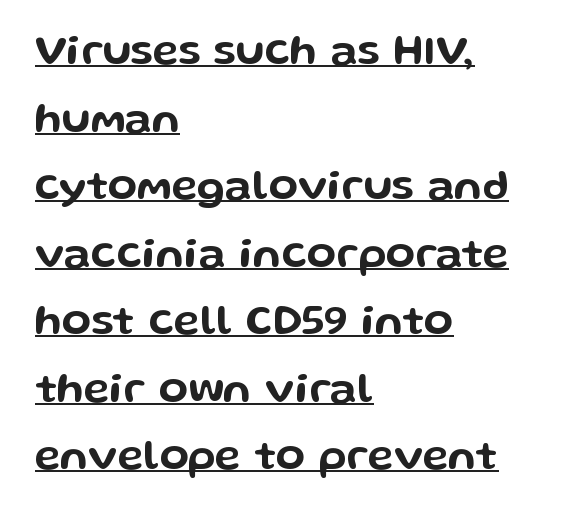
{"serif": "no", "italic": "no", "width": "wide", "stroke_contrast": "low", "x_height": "medium", "monospaced": "no", "underline": "yes", "align": "left", "line_spacing": "normal", "line_spacing_ratio": 1.57, "letter_spacing": "normal", "letter_spacing_em": 0.0, "glyph_px": 43}
